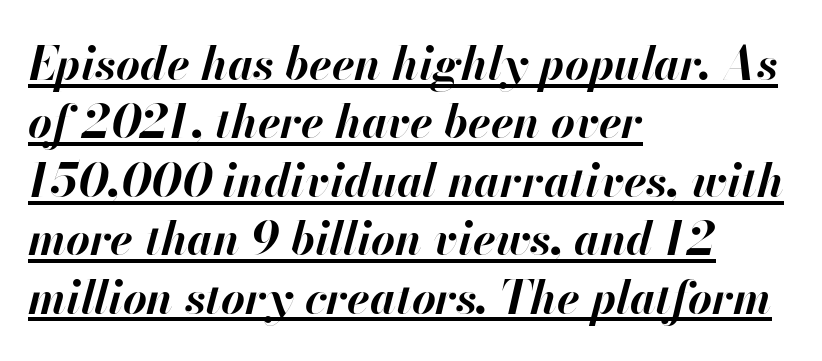
A typographer would call this underscored text. An italicized treatment has been applied to the whole sample. Characters follow at the spacing the type designer built in. Spacing verdict: proportional, widths tailored to each character. Is the type bold? Yes — the strokes are clearly thick and heavy.
